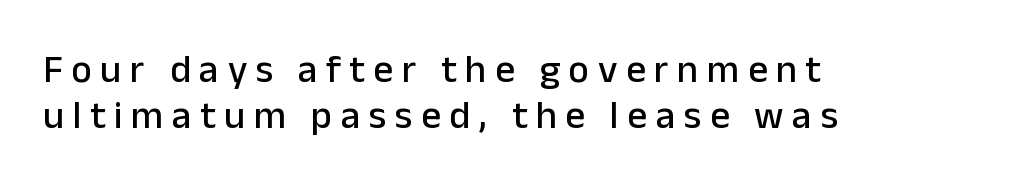
{"serif": "no", "italic": "no", "width": "normal", "stroke_contrast": "low", "x_height": "medium", "monospaced": "no", "underline": "no", "align": "left", "line_spacing_ratio": 1.18, "letter_spacing": "wide", "letter_spacing_em": 0.22, "glyph_px": 39}
